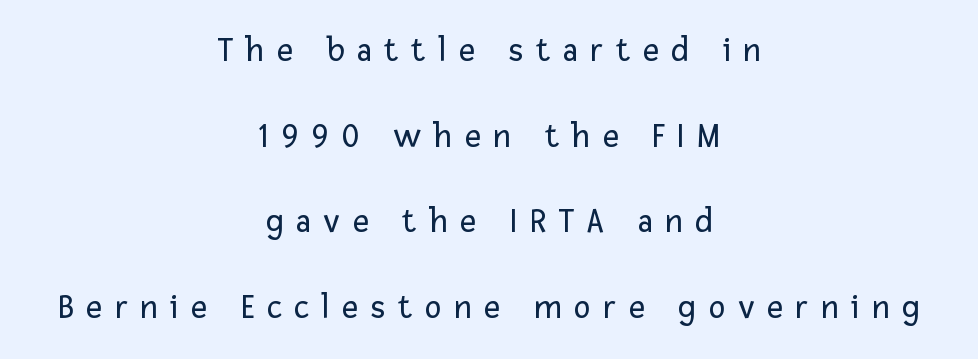
Q: Is the text bold? A: No.
Q: Is the text italic (slanted)? A: No, it is upright.
Q: Is the typeface a serif or a sans-serif typeface? A: Sans-serif.
Q: Is the text underlined? A: No.
Q: How is the paragraph aligned? A: Centered.
Q: Is the spacing between letters normal or unusually wide? A: Unusually wide.
Q: Is the spacing between lines tight, normal or loose? A: Loose.
Q: Width (condensed, normal, or wide)? A: Normal.
Q: Stroke contrast? A: Low.
Q: x-height? A: Medium.
Q: Monospaced? A: No.
